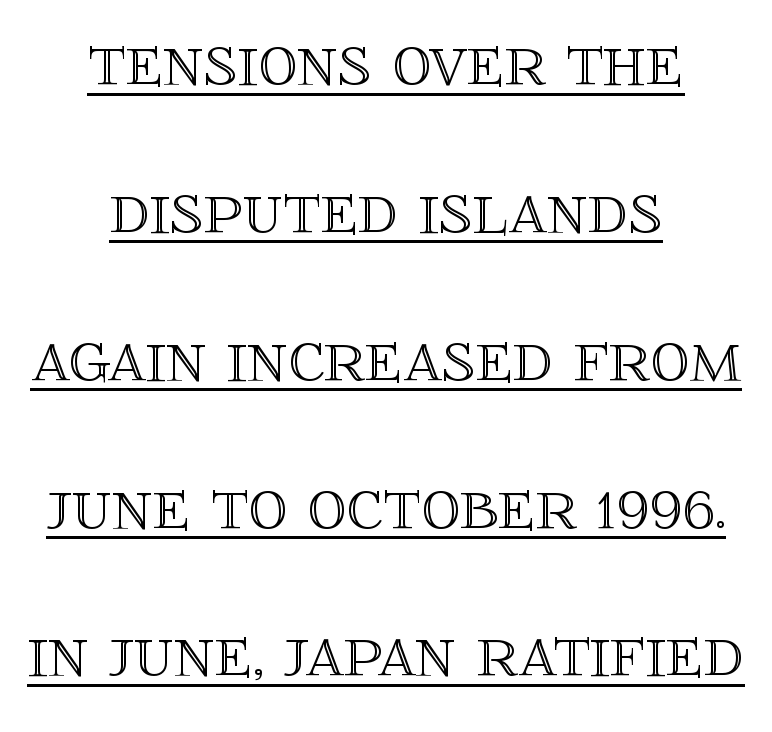
In CSS terms this would be text-align: center. The designer dialed line spacing up above the default. The typography opts for an upright posture over an oblique one. The line texture is even and compact thanks to regular tracking. A typesetter would call this proportional, since set widths differ per character.
